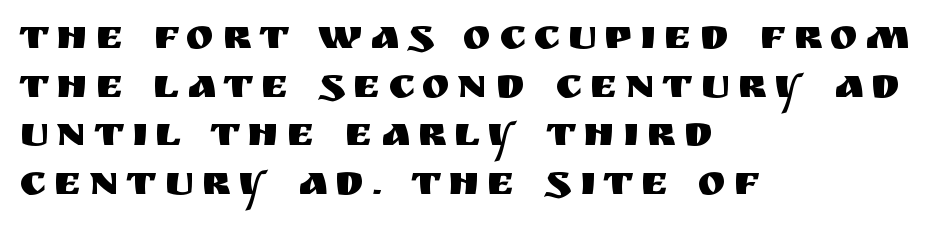
{"serif": "no", "italic": "no", "width": "normal", "stroke_contrast": "medium", "x_height": "large", "monospaced": "no", "underline": "no", "align": "left", "line_spacing_ratio": 1.16, "glyph_px": 42}
